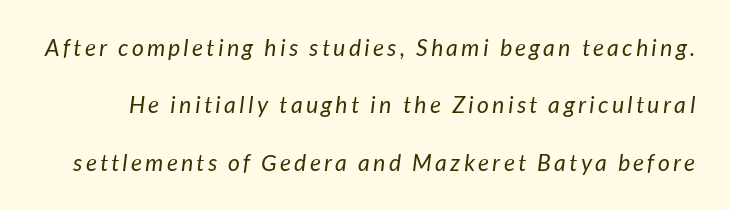
{"bold": "no", "underline": "no", "line_spacing": "loose", "line_spacing_ratio": 2.49, "glyph_px": 23}
